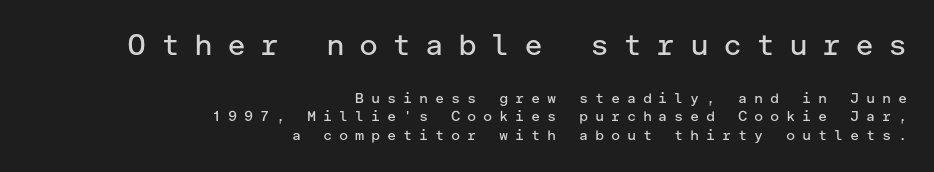
The image shows 29 px regular-weight sans-serif type, upright; set right-aligned, normal line spacing (1.33x), unusually wide letter spacing (+0.48 em), not underlined; the first (top) block is 2.07x larger; low stroke contrast and a medium x-height.
